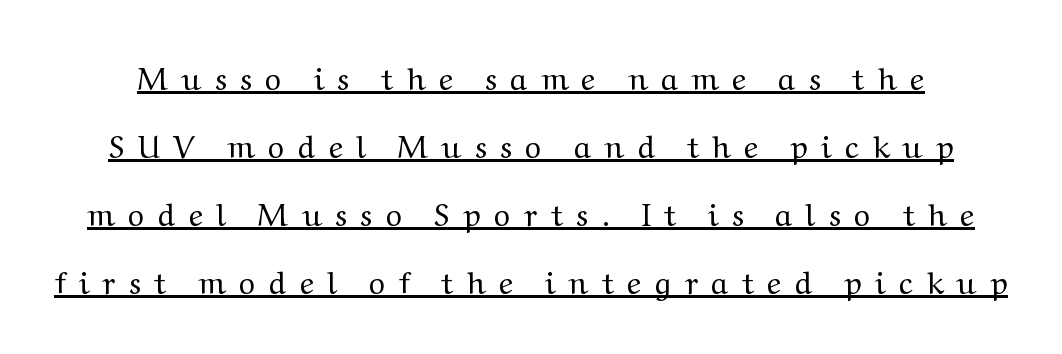
Q: Is the text bold? A: No.
Q: Is the text italic (slanted)? A: No, it is upright.
Q: Is the typeface a serif or a sans-serif typeface? A: Serif.
Q: Is the text underlined? A: Yes.
Q: Is the spacing between letters normal or unusually wide? A: Unusually wide.
Q: Is the spacing between lines tight, normal or loose? A: Loose.
Q: Width (condensed, normal, or wide)? A: Wide.
Q: Stroke contrast? A: Medium.
Q: x-height? A: Medium.
Q: Monospaced? A: No.
